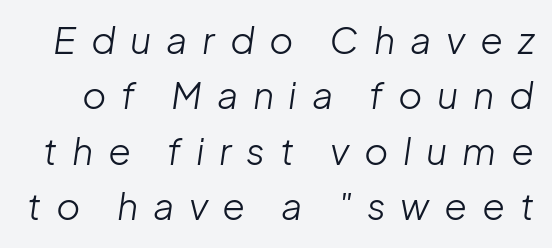
Q: Is the text bold? A: No.
Q: Is the text italic (slanted)? A: Yes, it leans right by about 8 degrees.
Q: Is the text underlined? A: No.
Q: Is the spacing between letters normal or unusually wide? A: Unusually wide.
Q: Is the spacing between lines tight, normal or loose? A: Normal.
Q: Width (condensed, normal, or wide)? A: Normal.
Q: Stroke contrast? A: Low.
Q: x-height? A: Medium.
Q: Monospaced? A: No.
